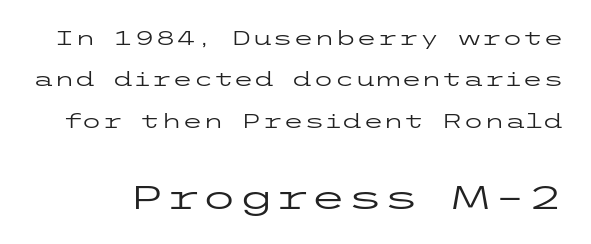
{"serif": "no", "italic": "no", "bold": "no", "weight": "regular", "width": "wide", "stroke_contrast": "low", "x_height": "medium", "underline": "no", "line_spacing": "loose", "line_spacing_ratio": 2.18, "letter_spacing": "normal", "letter_spacing_em": 0.0, "larger_block": "second", "size_ratio": 1.74, "glyph_px": 33}
